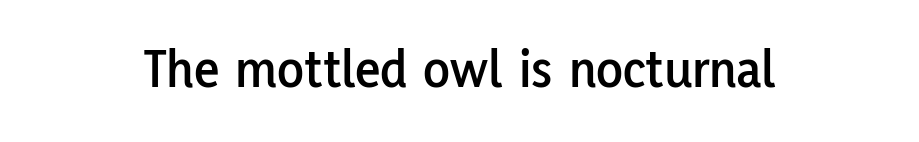
The setting favours the middle, as headings and verse often do. The letters stand upright; this is a roman face. Just letters on the line, the space beneath them empty. These lines are rendered in a variable-pitch font. Honestly, the letter spacing is just normal — you wouldn't notice it.
